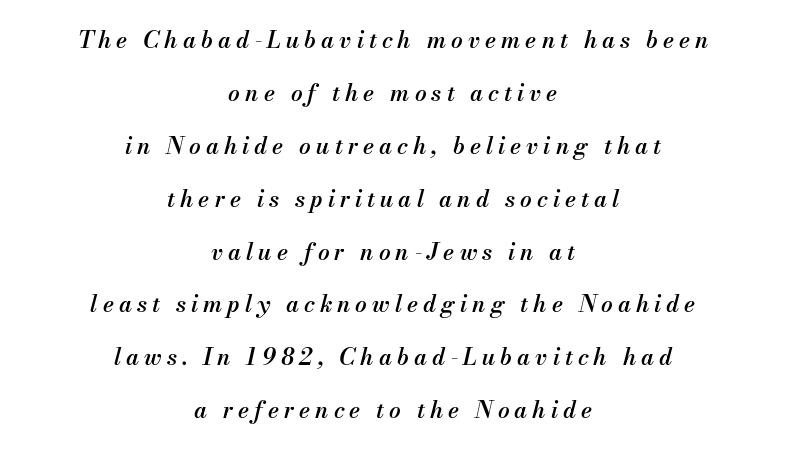
The image shows 23 px text type, italic (leaning right); set centered, loose line spacing (2.3x), unusually wide letter spacing (+0.22 em), not underlined.
